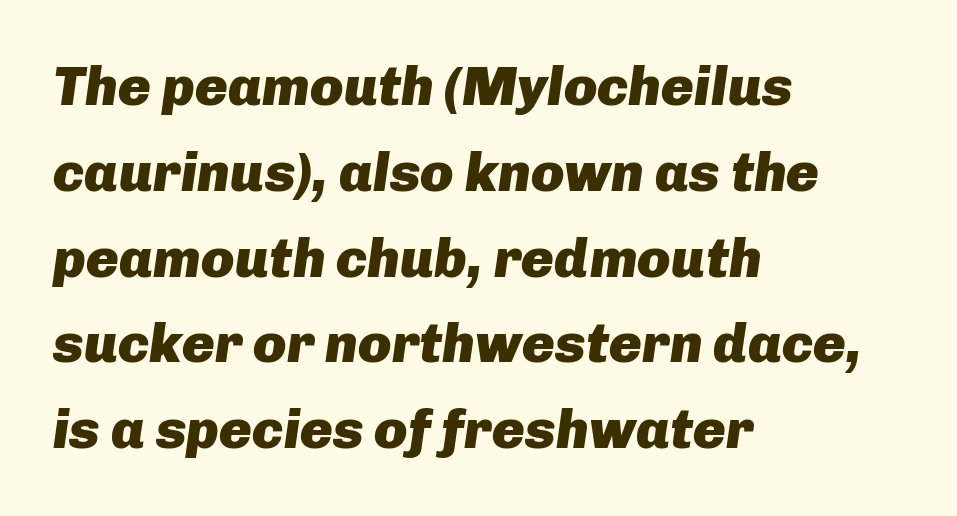
The image shows 55 px heavy type, italic (leaning right); set left-aligned, normal line spacing (1.56x), normal letter spacing, not underlined; low stroke contrast and a medium x-height.
